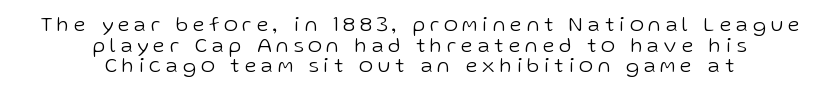
The image shows 21 px text type, upright; set centered, tight line spacing (0.98x), unusually wide letter spacing (+0.24 em), not underlined.
